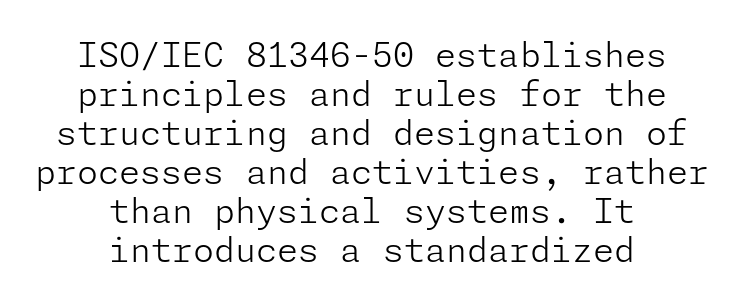
Q: Is the text bold? A: No.
Q: Is the text italic (slanted)? A: No, it is upright.
Q: Is the typeface a serif or a sans-serif typeface? A: Sans-serif.
Q: Is the text underlined? A: No.
Q: How is the paragraph aligned? A: Centered.
Q: Is the spacing between letters normal or unusually wide? A: Normal.
Q: Is the spacing between lines tight, normal or loose? A: Tight.
Q: Width (condensed, normal, or wide)? A: Normal.
Q: Stroke contrast? A: Low.
Q: x-height? A: Medium.
